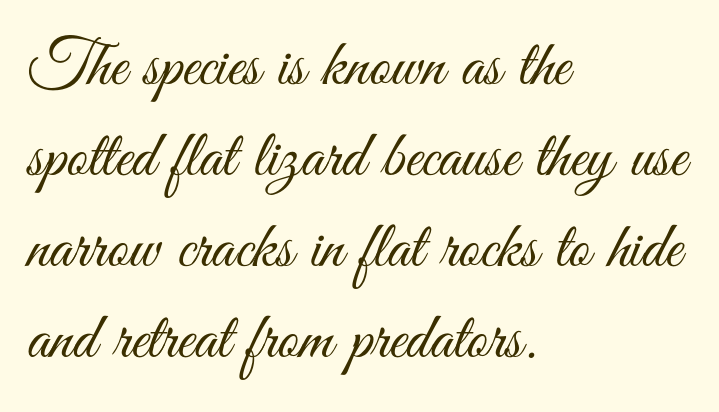
A typesetter would label this face a sans. The rendering anchors every line to the left-hand side. Summary of vertical rhythm: regular, with standard interline spacing. A typesetter would call this proportional, since set widths differ per character. The strokes carry an ordinary text weight at most. In terms of letterspacing, this is plain default setting.
